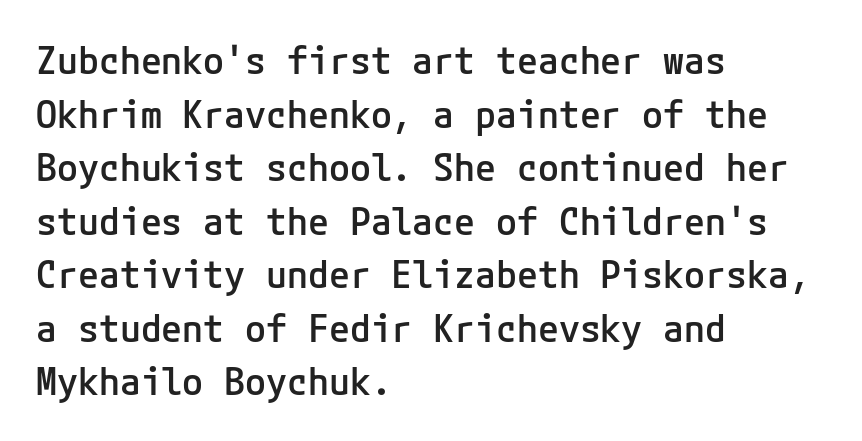
Q: Is the text bold? A: Semi-bold.
Q: Is the text italic (slanted)? A: No, it is upright.
Q: Is the typeface a serif or a sans-serif typeface? A: Sans-serif.
Q: Is the text underlined? A: No.
Q: How is the paragraph aligned? A: Left-aligned.
Q: Is the spacing between letters normal or unusually wide? A: Normal.
Q: Is the spacing between lines tight, normal or loose? A: Normal.
Q: Width (condensed, normal, or wide)? A: Normal.
Q: Stroke contrast? A: Low.
Q: x-height? A: Medium.
